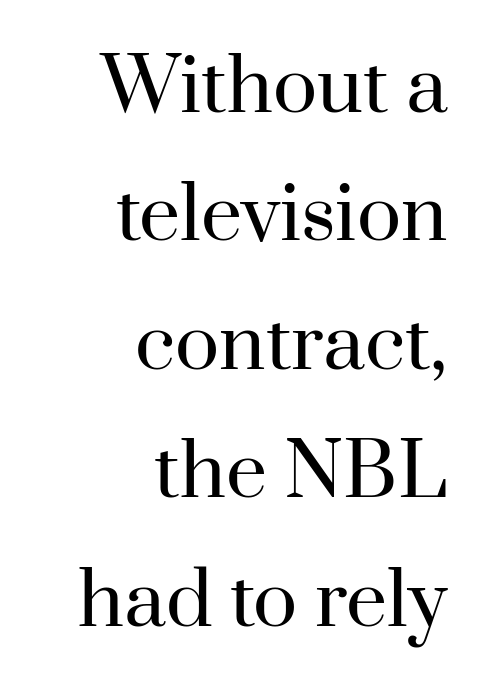
Q: Is the text bold? A: No.
Q: Is the text italic (slanted)? A: No, it is upright.
Q: Is the typeface a serif or a sans-serif typeface? A: Serif.
Q: Is the text underlined? A: No.
Q: How is the paragraph aligned? A: Right-aligned.
Q: Is the spacing between letters normal or unusually wide? A: Normal.
Q: Width (condensed, normal, or wide)? A: Normal.
Q: Stroke contrast? A: High.
Q: x-height? A: Small.
Q: Monospaced? A: No.
